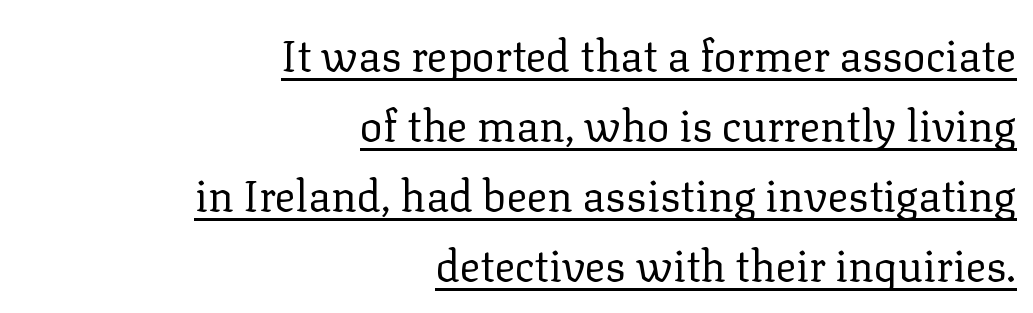
The image shows 43 px regular-weight serif type, upright; set right-aligned, normal line spacing (1.63x), normal letter spacing, underlined; low stroke contrast and a medium x-height.
